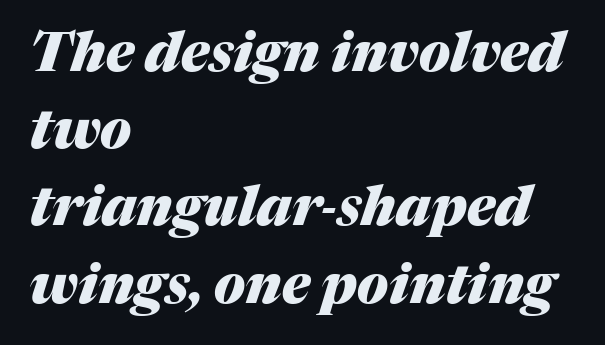
The rendering uses a bold face; every stroke is thick and dark. The text block is weighted toward the left margin, trailing off unevenly rightward. Note the varied advance widths — an 'i' is clearly narrower than an 'm'. The letterforms sit shoulder to shoulder at normal distance.
